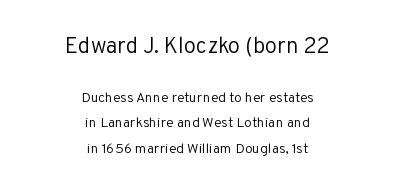
The image shows 22 px text type, upright; set centered, line spacing 1.8x, normal letter spacing, not underlined; the first (top) block is 1.57x larger.
